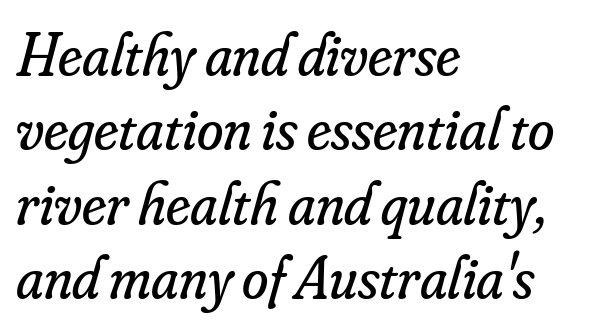
Q: Is the text bold? A: No.
Q: Is the text italic (slanted)? A: Yes, it leans right by about 16 degrees.
Q: Is the typeface a serif or a sans-serif typeface? A: Serif.
Q: Is the text underlined? A: No.
Q: How is the paragraph aligned? A: Left-aligned.
Q: Is the spacing between letters normal or unusually wide? A: Normal.
Q: Width (condensed, normal, or wide)? A: Normal.
Q: Stroke contrast? A: Low.
Q: x-height? A: Small.
Q: Monospaced? A: No.
